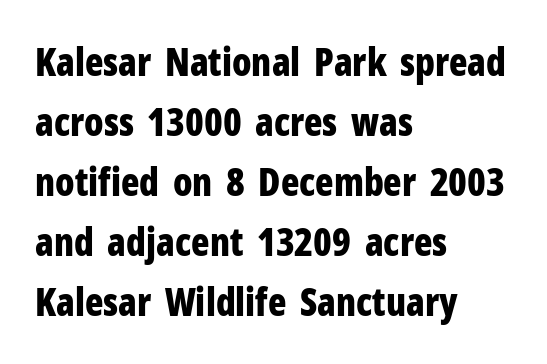
Q: Is the text bold? A: Yes.
Q: Is the text italic (slanted)? A: No, it is upright.
Q: Is the typeface a serif or a sans-serif typeface? A: Sans-serif.
Q: Is the text underlined? A: No.
Q: How is the paragraph aligned? A: Left-aligned.
Q: Is the spacing between letters normal or unusually wide? A: Normal.
Q: Is the spacing between lines tight, normal or loose? A: Normal.
Q: Width (condensed, normal, or wide)? A: Condensed.
Q: Stroke contrast? A: Low.
Q: x-height? A: Medium.
Q: Monospaced? A: No.
